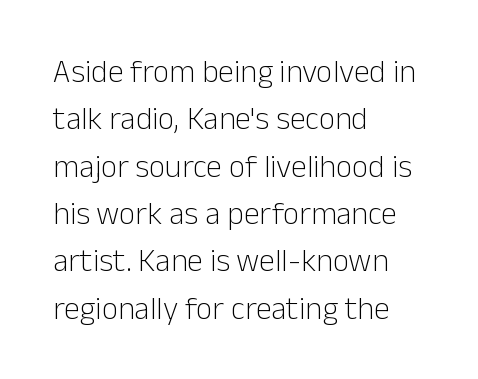
Q: Is the text bold? A: No.
Q: Is the text italic (slanted)? A: No, it is upright.
Q: Is the typeface a serif or a sans-serif typeface? A: Sans-serif.
Q: Is the text underlined? A: No.
Q: How is the paragraph aligned? A: Left-aligned.
Q: Is the spacing between letters normal or unusually wide? A: Normal.
Q: Is the spacing between lines tight, normal or loose? A: Normal.
Q: Width (condensed, normal, or wide)? A: Normal.
Q: Stroke contrast? A: Low.
Q: x-height? A: Medium.
Q: Monospaced? A: No.
